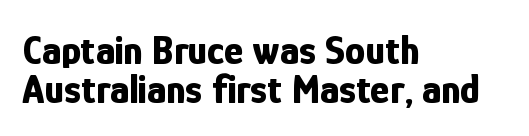
The rag falls on the right side of this text block. Has an underline been added? It has not. The lettering stays uniformly vertical, giving the passage a roman look. Each letter keeps its own natural width here, so spacing adapts to shape.
